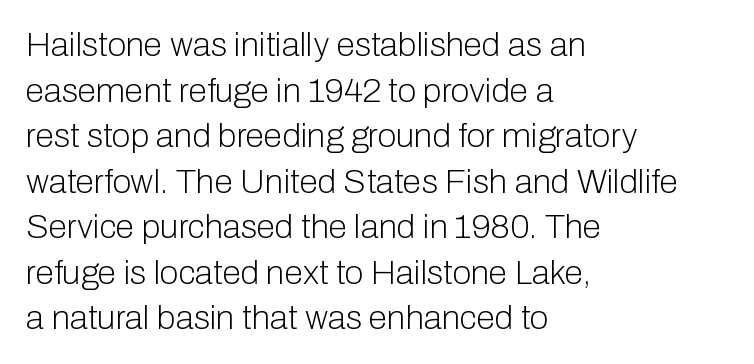
Q: Is the text bold? A: No.
Q: Is the text italic (slanted)? A: No, it is upright.
Q: Is the typeface a serif or a sans-serif typeface? A: Sans-serif.
Q: Is the text underlined? A: No.
Q: How is the paragraph aligned? A: Left-aligned.
Q: Is the spacing between letters normal or unusually wide? A: Normal.
Q: Is the spacing between lines tight, normal or loose? A: Normal.
Q: Width (condensed, normal, or wide)? A: Normal.
Q: Stroke contrast? A: Low.
Q: x-height? A: Medium.
Q: Monospaced? A: No.
